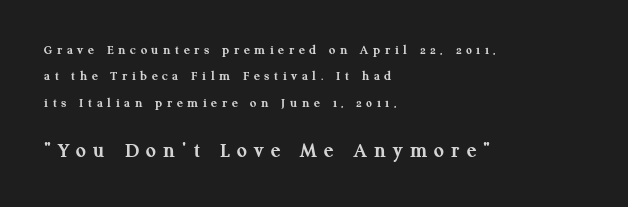
Q: Is the text bold? A: Yes.
Q: Is the text italic (slanted)? A: No, it is upright.
Q: Is the text underlined? A: No.
Q: How is the paragraph aligned? A: Left-aligned.
Q: Is the spacing between letters normal or unusually wide? A: Unusually wide.
Q: Which block of text is set in a larger size, the first (top) or the second (bottom)? A: The second (bottom) one.
